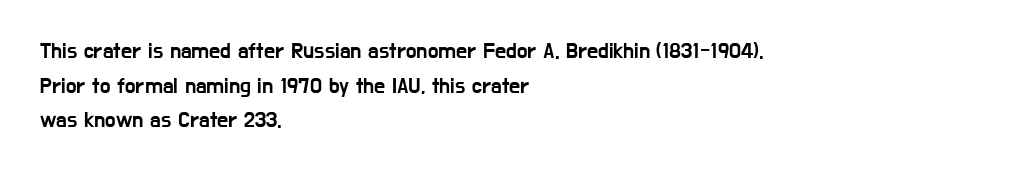
{"italic": "no", "underline": "no", "align": "left", "line_spacing": "normal", "line_spacing_ratio": 1.57, "letter_spacing": "normal", "letter_spacing_em": 0.0, "glyph_px": 22}
